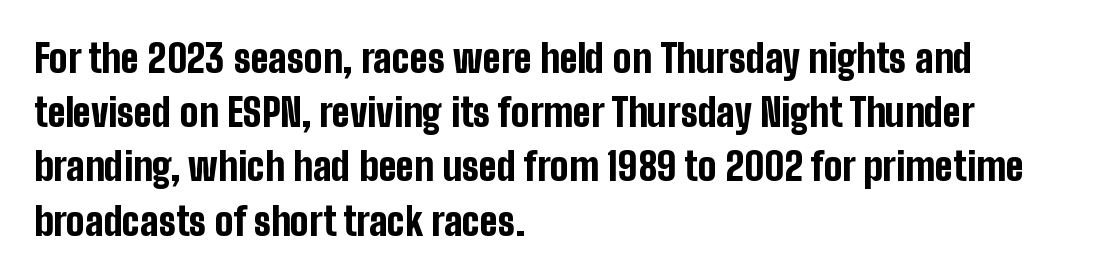
The image shows 39 px bold, condensed sans-serif type, upright; set left-aligned, normal line spacing (1.39x), normal letter spacing, not underlined; low stroke contrast and a medium x-height.
